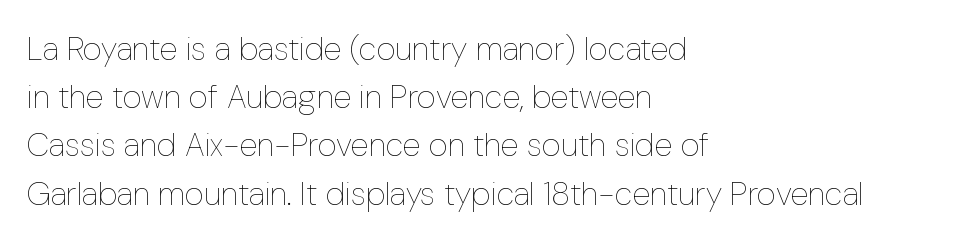
Q: Is the text bold? A: No.
Q: Is the text italic (slanted)? A: No, it is upright.
Q: Is the text underlined? A: No.
Q: How is the paragraph aligned? A: Left-aligned.
Q: Is the spacing between letters normal or unusually wide? A: Normal.
Q: Is the spacing between lines tight, normal or loose? A: Normal.
Q: Width (condensed, normal, or wide)? A: Condensed.
Q: Stroke contrast? A: Low.
Q: x-height? A: Medium.
Q: Monospaced? A: No.
